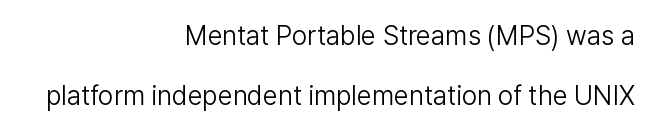
Q: Is the text bold? A: No.
Q: Is the text italic (slanted)? A: No, it is upright.
Q: Is the text underlined? A: No.
Q: How is the paragraph aligned? A: Right-aligned.
Q: Is the spacing between letters normal or unusually wide? A: Normal.
Q: Is the spacing between lines tight, normal or loose? A: Loose.
